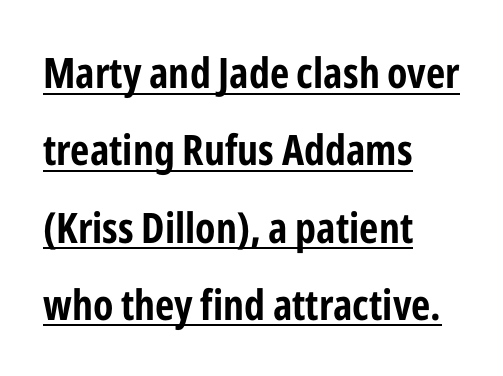
Q: Is the text bold? A: Yes.
Q: Is the text italic (slanted)? A: No, it is upright.
Q: Is the typeface a serif or a sans-serif typeface? A: Sans-serif.
Q: Is the text underlined? A: Yes.
Q: How is the paragraph aligned? A: Left-aligned.
Q: Is the spacing between letters normal or unusually wide? A: Normal.
Q: Width (condensed, normal, or wide)? A: Condensed.
Q: Stroke contrast? A: Low.
Q: x-height? A: Medium.
Q: Monospaced? A: No.
